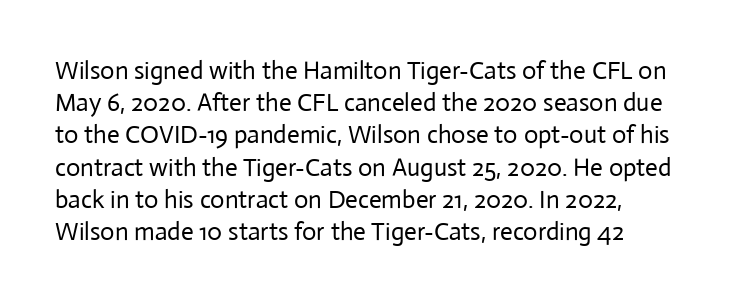
{"italic": "no", "bold": "no", "underline": "no", "line_spacing": "normal", "line_spacing_ratio": 1.29, "letter_spacing": "normal", "letter_spacing_em": 0.0, "glyph_px": 25}
